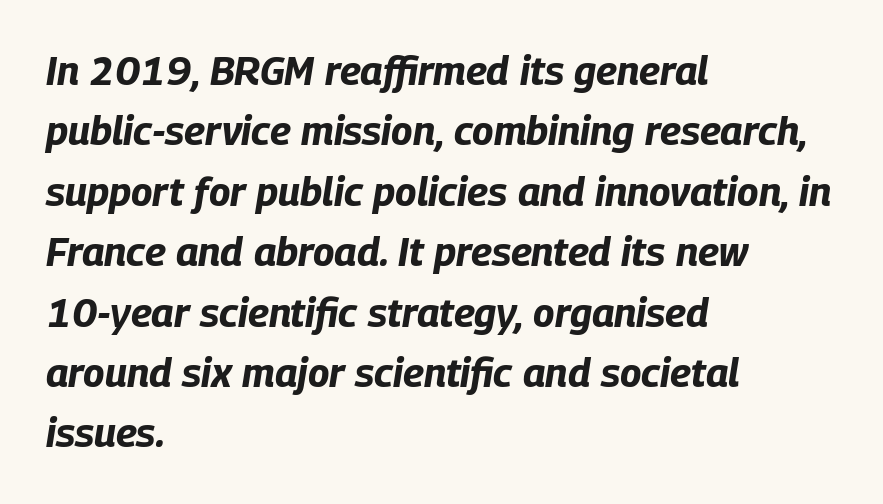
Short note: letters normally spaced. Horizontally, the lines are justified to the leading edge only. Summary of vertical rhythm: regular, with standard interline spacing. Any mark beneath the type? The region is blank. Compared with ordinary roman type, these characters are visibly tilted. Is this a fixed-width face? No — the glyphs have proportional, varying widths.
